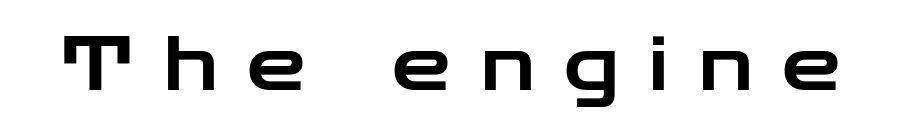
{"serif": "no", "italic": "no", "width": "wide", "stroke_contrast": "low", "x_height": "medium", "monospaced": "no", "underline": "no", "letter_spacing": "wide", "letter_spacing_em": 0.41, "glyph_px": 74}
